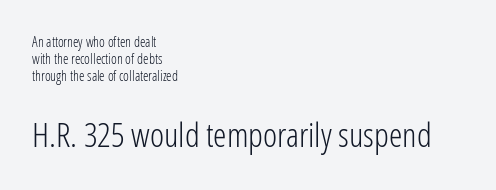
Q: Is the text bold? A: No.
Q: Is the text italic (slanted)? A: No, it is upright.
Q: Is the typeface a serif or a sans-serif typeface? A: Sans-serif.
Q: Is the text underlined? A: No.
Q: How is the paragraph aligned? A: Left-aligned.
Q: Is the spacing between letters normal or unusually wide? A: Normal.
Q: Which block of text is set in a larger size, the first (top) or the second (bottom)? A: The second (bottom) one.
Q: Width (condensed, normal, or wide)? A: Condensed.
Q: Stroke contrast? A: Low.
Q: x-height? A: Medium.
Q: Monospaced? A: No.
